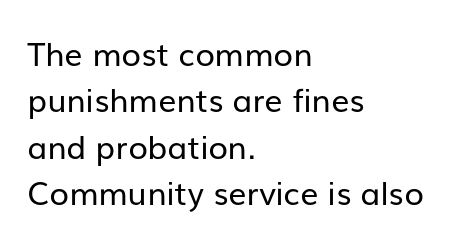
Q: Is the text bold? A: No.
Q: Is the text italic (slanted)? A: No, it is upright.
Q: Is the typeface a serif or a sans-serif typeface? A: Sans-serif.
Q: Is the text underlined? A: No.
Q: How is the paragraph aligned? A: Left-aligned.
Q: Is the spacing between letters normal or unusually wide? A: Normal.
Q: Is the spacing between lines tight, normal or loose? A: Normal.
Q: Width (condensed, normal, or wide)? A: Normal.
Q: Stroke contrast? A: Low.
Q: x-height? A: Medium.
Q: Monospaced? A: No.
